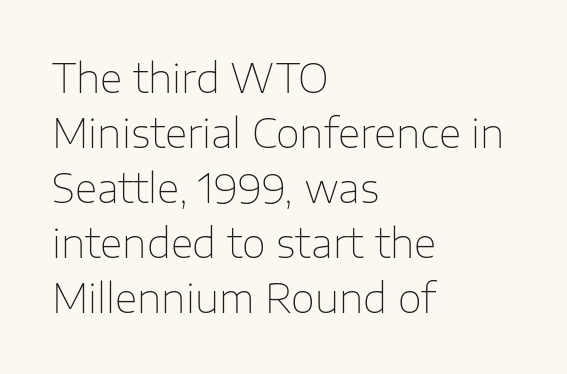
{"serif": "no", "italic": "no", "bold": "no", "weight": "thin", "width": "normal", "stroke_contrast": "low", "x_height": "medium", "monospaced": "no", "underline": "no", "align": "left", "line_spacing": "normal", "line_spacing_ratio": 1.41, "letter_spacing": "normal", "letter_spacing_em": 0.0, "glyph_px": 39}
